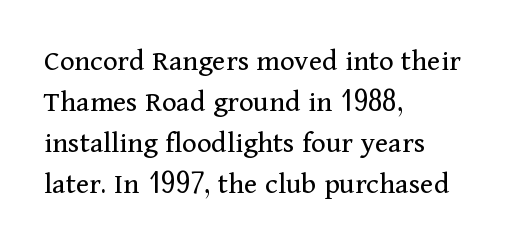
{"serif": "yes", "italic": "no", "bold": "no", "weight": "regular", "width": "normal", "stroke_contrast": "medium", "x_height": "medium", "monospaced": "no", "underline": "no", "align": "left", "line_spacing": "normal", "line_spacing_ratio": 1.32, "letter_spacing": "normal", "letter_spacing_em": 0.0, "glyph_px": 31}
